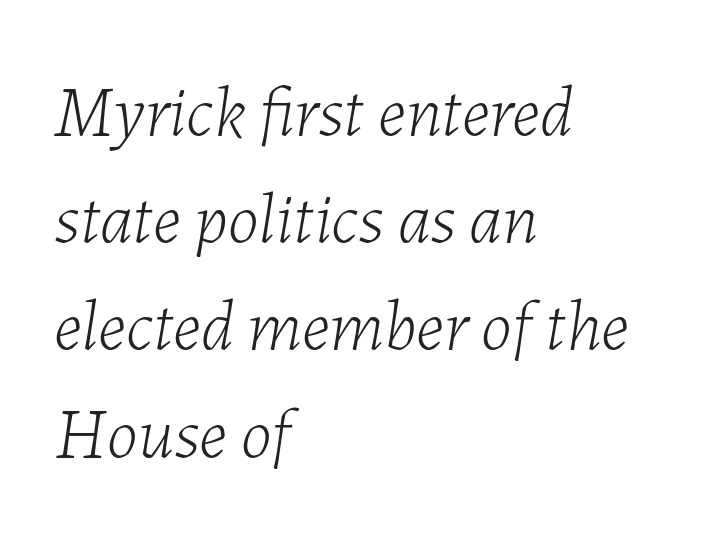
Q: Is the text bold? A: No.
Q: Is the text italic (slanted)? A: Yes, it leans right by about 7 degrees.
Q: Is the text underlined? A: No.
Q: How is the paragraph aligned? A: Left-aligned.
Q: Is the spacing between letters normal or unusually wide? A: Normal.
Q: Is the spacing between lines tight, normal or loose? A: Normal.
Q: Width (condensed, normal, or wide)? A: Normal.
Q: Stroke contrast? A: Low.
Q: x-height? A: Medium.
Q: Monospaced? A: No.
